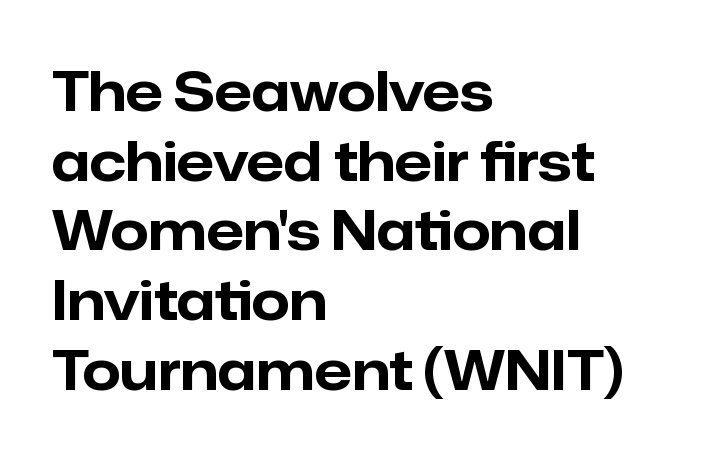
Q: Is the text bold? A: Yes.
Q: Is the text italic (slanted)? A: No, it is upright.
Q: Is the typeface a serif or a sans-serif typeface? A: Sans-serif.
Q: Is the text underlined? A: No.
Q: How is the paragraph aligned? A: Left-aligned.
Q: Is the spacing between letters normal or unusually wide? A: Normal.
Q: Is the spacing between lines tight, normal or loose? A: Normal.
Q: Width (condensed, normal, or wide)? A: Normal.
Q: Stroke contrast? A: Low.
Q: x-height? A: Medium.
Q: Monospaced? A: No.
